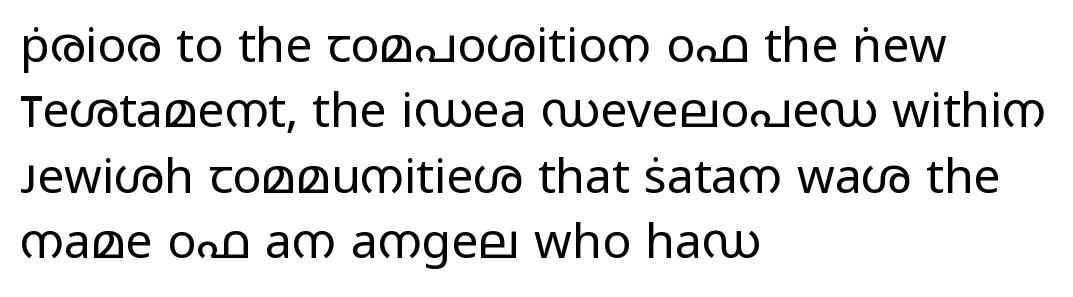
The rows are spaced the way most documents space them. Horizontally, the lines are justified to the leading edge only. The specimen reads as upright at a glance. Note the varied advance widths — an 'i' is clearly narrower than an 'm'. Words appear dense and cohesive because spacing is normal.
